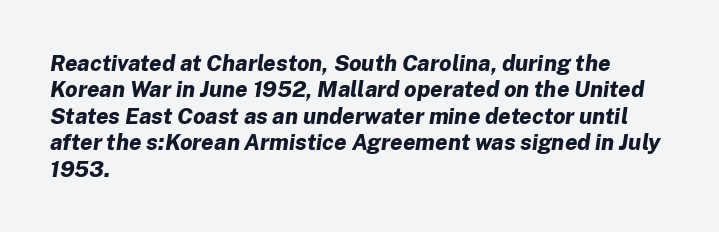
{"italic": "yes", "lean": "right", "slant_degrees": 8, "bold": "yes", "underline": "no", "align": "left", "line_spacing_ratio": 1.2, "letter_spacing": "normal", "letter_spacing_em": 0.0, "glyph_px": 22}
